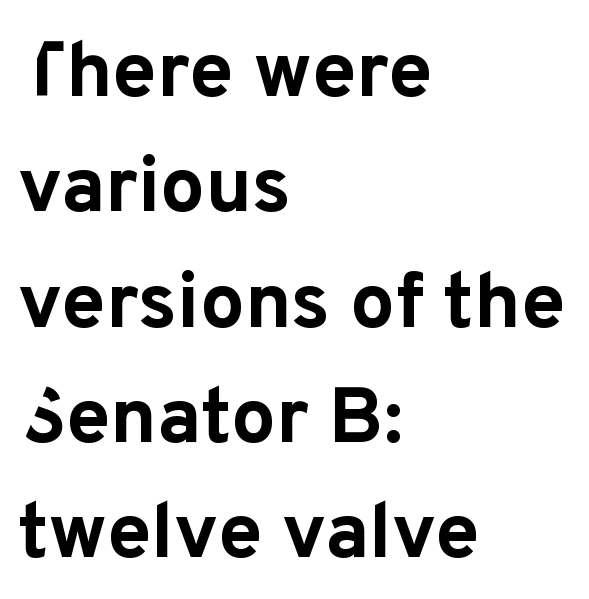
Grotesque or geometric, the face here clearly has no serifs. The area under the type is left untouched. Caption: standard tracking, unaltered. These lines stack with their left ends in a neat column. The glyphs have the mass of a bold cut. Spacing verdict: proportional, widths tailored to each character.
